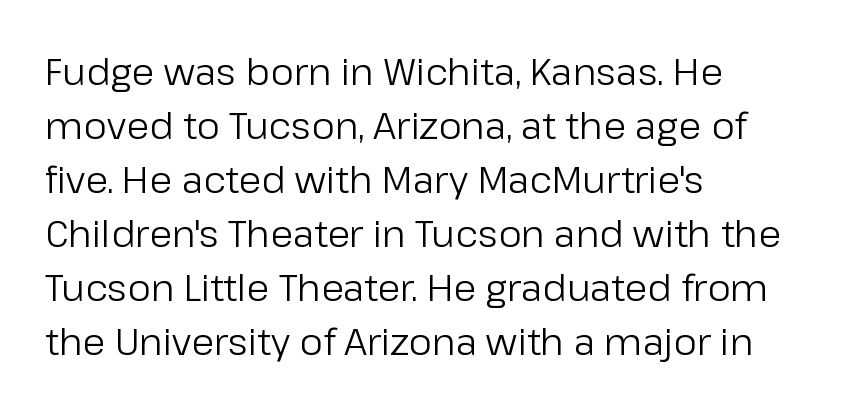
The image shows 37 px regular-weight sans-serif type, upright; set left-aligned, normal line spacing (1.46x), normal letter spacing, not underlined; low stroke contrast and a medium x-height.
